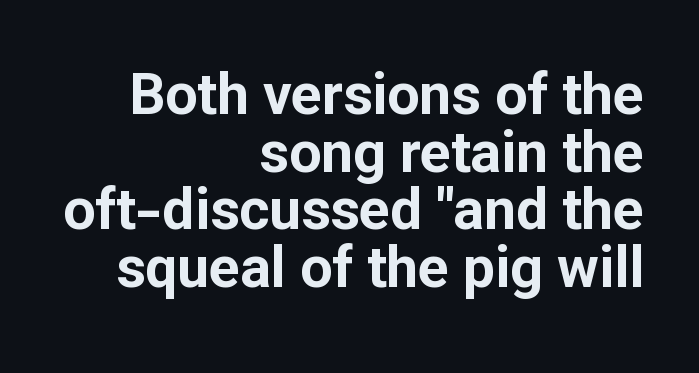
The image shows 57 px bold sans-serif type, upright; set right-aligned, tight line spacing (1.01x), normal letter spacing, not underlined; low stroke contrast and a medium x-height.
